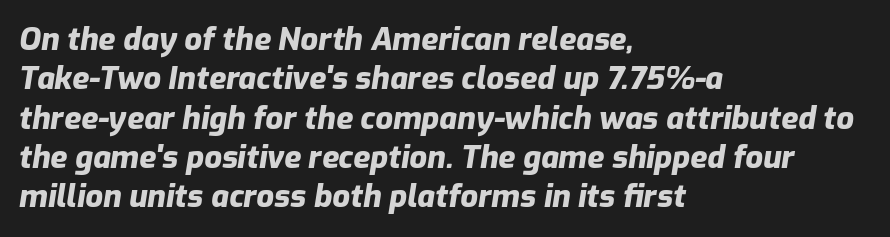
{"italic": "yes", "lean": "right", "slant_degrees": 9, "bold": "yes", "weight": "heavy", "width": "normal", "stroke_contrast": "low", "x_height": "medium", "monospaced": "no", "underline": "no", "align": "left", "line_spacing": "normal", "line_spacing_ratio": 1.27, "letter_spacing": "normal", "letter_spacing_em": 0.0, "glyph_px": 31}
